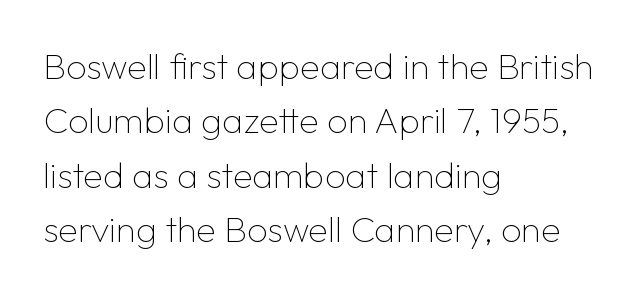
The image shows 36 px thin sans-serif type, upright; set left-aligned, normal line spacing (1.51x), normal letter spacing, not underlined; low stroke contrast and a medium x-height.
